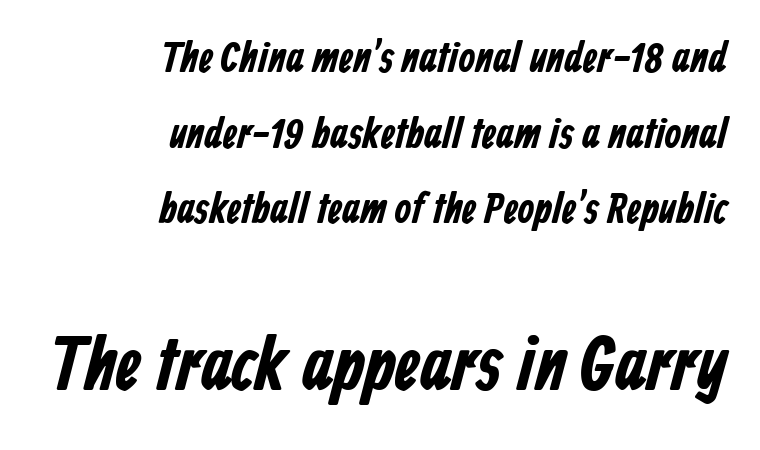
The passage shown is emphatically bold. This rendering uses right alignment, leaving the left contour irregular. Decoration check: the copy has no underline. A typesetter would call this zero additional tracking. Each letter keeps its own natural width here, so spacing adapts to shape.
